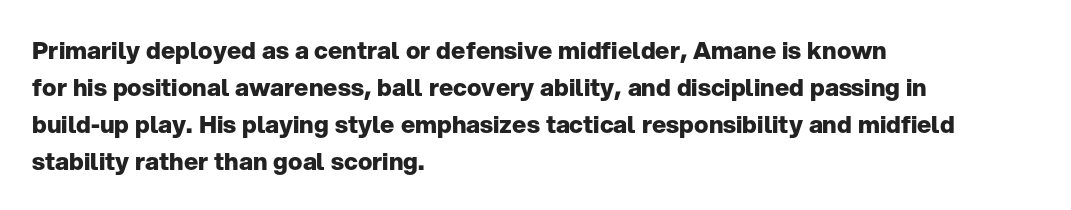
These lines sit exactly where default settings would place them. Descenders are the only things crossing below the line. As a designer I'd log this as weight 700, bold. Where is the straight margin? On the left. The axis of the letterforms is exactly vertical. No extra tracking has been applied to these lines.
